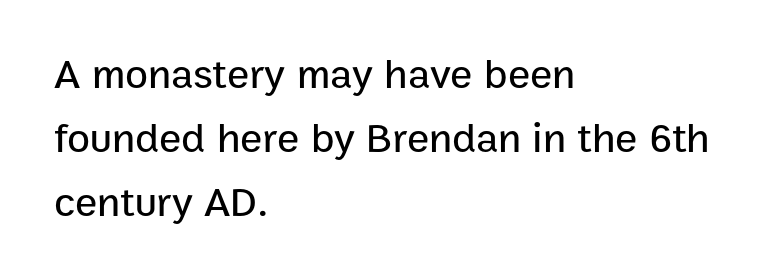
In terms of letterform style, serifs are entirely absent. Compared with a centered layout, this one pins lines to the left instead. What's the leading like? Ordinary, nothing unusual. No extra tracking has been applied to these lines.
